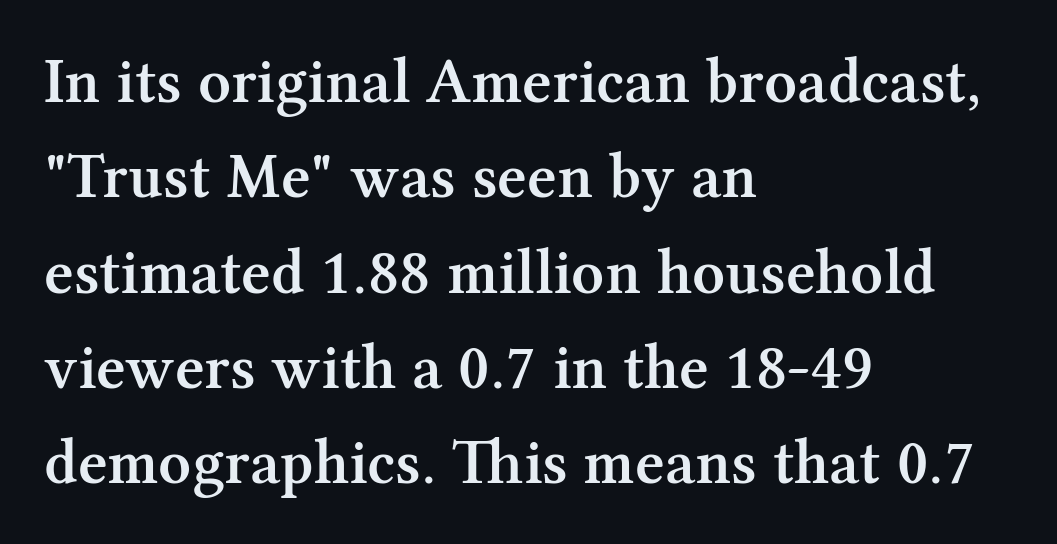
Each word holds together tightly as a unit, with standard inter-letter gaps. A clean baseline with only descenders dipping below it. These words are printed semibold, heavier than regular yet not bold. Every stem runs plumb, perpendicular to the baseline.
